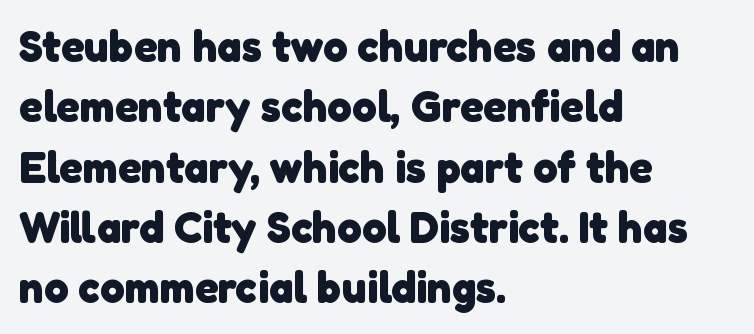
Any mark beneath the type? The region is blank. The setting favours the left margin, as ordinary paragraphs usually do. You can tell from the bare stems that sans-serif type was used. Here the designer chose a conventional face with non-uniform glyph widths.
